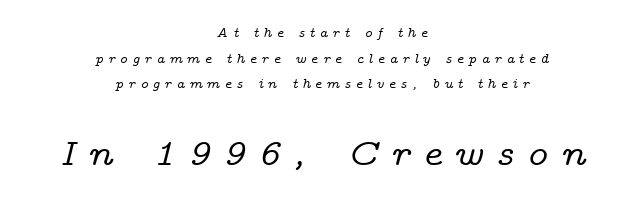
The image shows 38 px wide serif type, italic (leaning right); set centered, line spacing 1.83x, unusually wide letter spacing (+0.31 em), not underlined; the second (bottom) block is 2.71x larger; low stroke contrast and a medium x-height.
